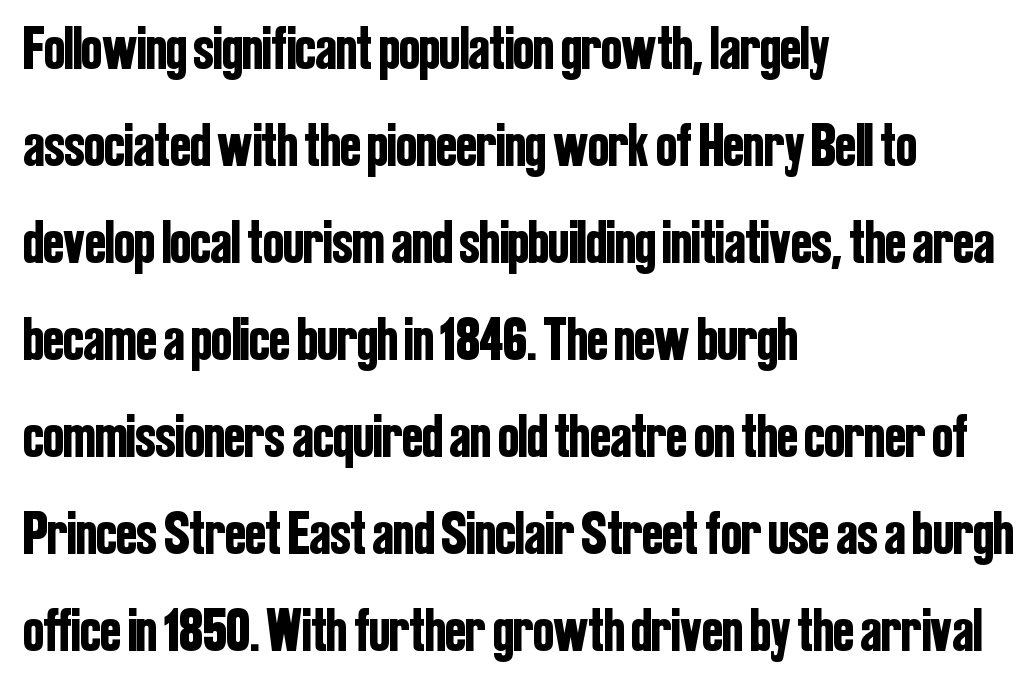
Tall strokes in this sample are plumb rather than angled. Compared with typical body copy, the letter spacing here is the same. Font category for this specimen: sans-serif. Spacing verdict: proportional, widths tailored to each character. These lines stack with their left ends in a neat column. How would I describe the line gaps? Plain and ordinary.
